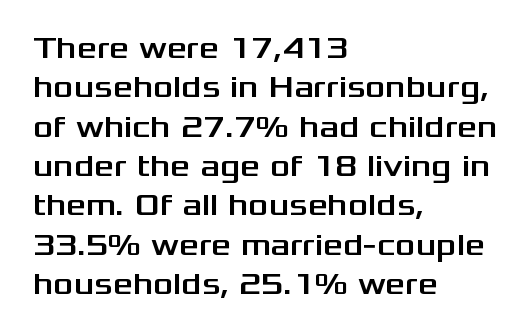
Which margin do the lines hug? The left one — the right edge is uneven. Type without underlining. The letters sit at their default tracking, neither squeezed nor spread. You could not count columns in this text — the font is proportionally spaced. Vertical strokes here are truly vertical.
